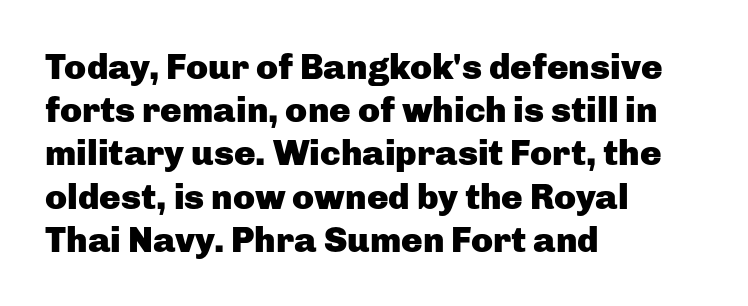
{"serif": "no", "italic": "no", "bold": "yes", "weight": "heavy", "width": "normal", "stroke_contrast": "low", "x_height": "medium", "monospaced": "no", "underline": "no", "align": "left", "line_spacing_ratio": 1.2, "letter_spacing": "normal", "letter_spacing_em": 0.0, "glyph_px": 36}
